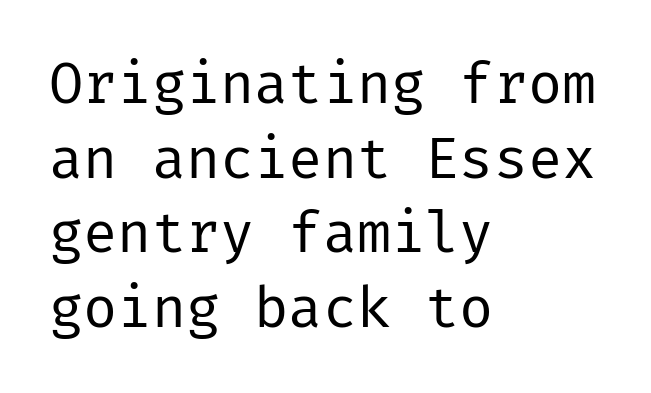
In terms of posture, this sample is upright. Casual observation: everything's shoved over to the left. The type is set solid horizontally, with unmodified tracking. The weight tops out at a normal text grade.
